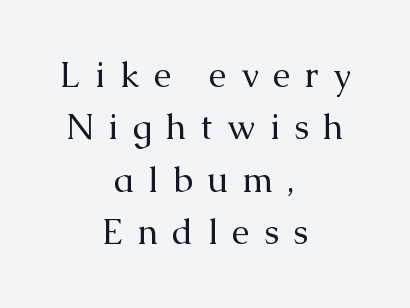
The image shows 35 px regular-weight serif type, upright; set centered, normal line spacing (1.5x), unusually wide letter spacing (+0.41 em), not underlined; medium stroke contrast and a medium x-height.
